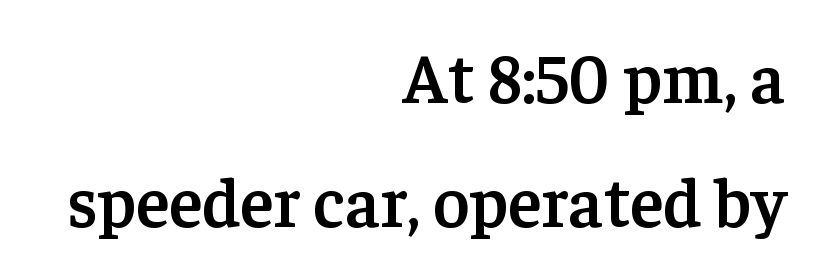
Q: Is the text bold? A: Semi-bold.
Q: Is the text italic (slanted)? A: No, it is upright.
Q: Is the typeface a serif or a sans-serif typeface? A: Serif.
Q: Is the text underlined? A: No.
Q: How is the paragraph aligned? A: Right-aligned.
Q: Is the spacing between letters normal or unusually wide? A: Normal.
Q: Width (condensed, normal, or wide)? A: Normal.
Q: Stroke contrast? A: Low.
Q: x-height? A: Medium.
Q: Monospaced? A: No.
